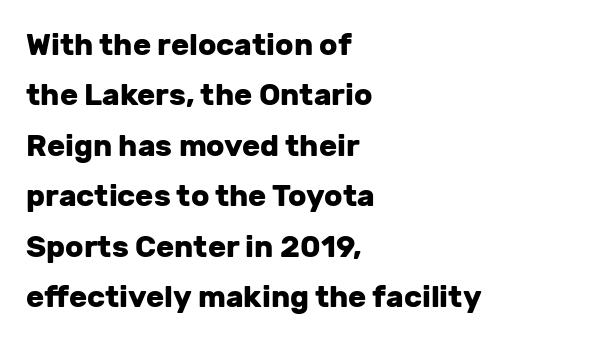
The image shows 30 px heavy sans-serif type, upright; set left-aligned, normal line spacing (1.68x), normal letter spacing, not underlined; low stroke contrast and a medium x-height.
